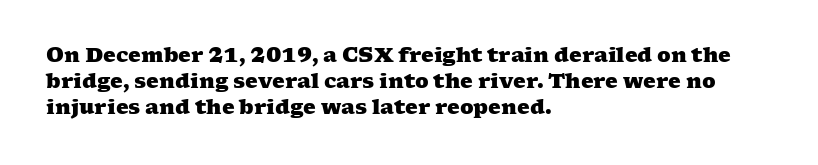
{"bold": "yes", "underline": "no", "align": "left", "line_spacing": "normal", "line_spacing_ratio": 1.29, "letter_spacing": "normal", "letter_spacing_em": 0.0, "glyph_px": 20}
